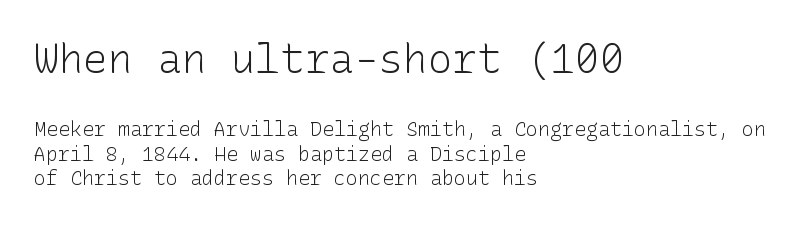
{"serif": "no", "italic": "no", "bold": "no", "weight": "light", "width": "normal", "stroke_contrast": "low", "x_height": "medium", "underline": "no", "align": "left", "line_spacing_ratio": 1.23, "letter_spacing": "normal", "letter_spacing_em": 0.0, "larger_block": "first", "size_ratio": 2.05, "glyph_px": 41}
